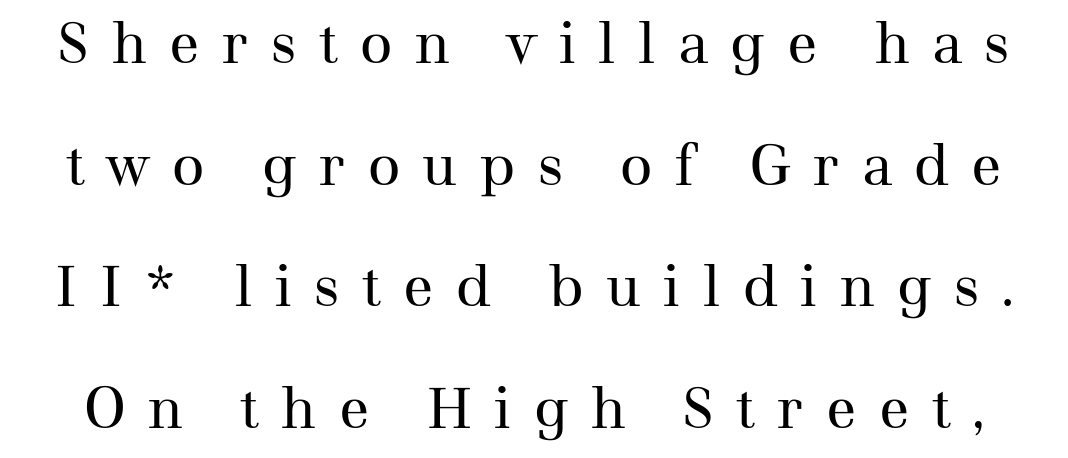
The image shows 56 px regular-weight serif type, upright; set loose line spacing (2.17x), unusually wide letter spacing (+0.4 em), not underlined; medium stroke contrast and a medium x-height.
